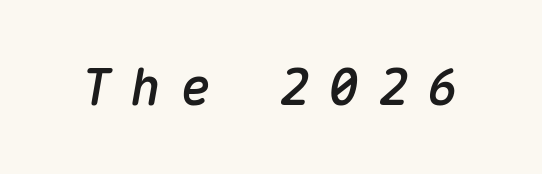
Q: Is the text italic (slanted)? A: Yes, it leans right by about 10 degrees.
Q: Is the text underlined? A: No.
Q: Is the spacing between letters normal or unusually wide? A: Unusually wide.
Q: Width (condensed, normal, or wide)? A: Normal.
Q: Stroke contrast? A: Medium.
Q: x-height? A: Medium.
Q: Monospaced? A: Yes.
